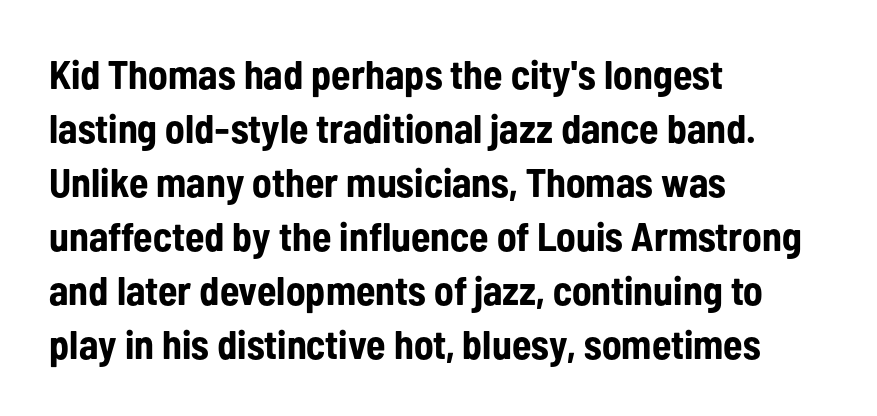
Q: Is the text bold? A: Yes.
Q: Is the text italic (slanted)? A: No, it is upright.
Q: Is the typeface a serif or a sans-serif typeface? A: Sans-serif.
Q: Is the text underlined? A: No.
Q: How is the paragraph aligned? A: Left-aligned.
Q: Is the spacing between letters normal or unusually wide? A: Normal.
Q: Is the spacing between lines tight, normal or loose? A: Normal.
Q: Width (condensed, normal, or wide)? A: Condensed.
Q: Stroke contrast? A: Low.
Q: x-height? A: Medium.
Q: Monospaced? A: No.
